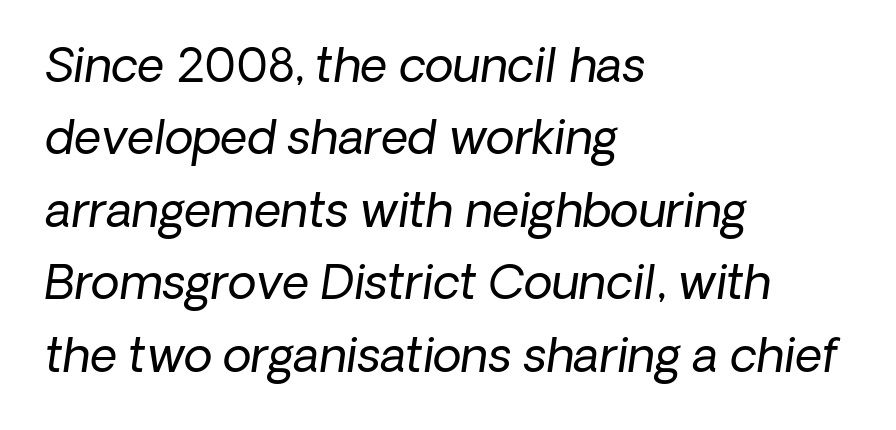
Q: Is the text bold? A: No.
Q: Is the text italic (slanted)? A: Yes, it leans right by about 8 degrees.
Q: Is the text underlined? A: No.
Q: How is the paragraph aligned? A: Left-aligned.
Q: Is the spacing between letters normal or unusually wide? A: Normal.
Q: Is the spacing between lines tight, normal or loose? A: Normal.
Q: Width (condensed, normal, or wide)? A: Normal.
Q: Stroke contrast? A: Low.
Q: x-height? A: Medium.
Q: Monospaced? A: No.
